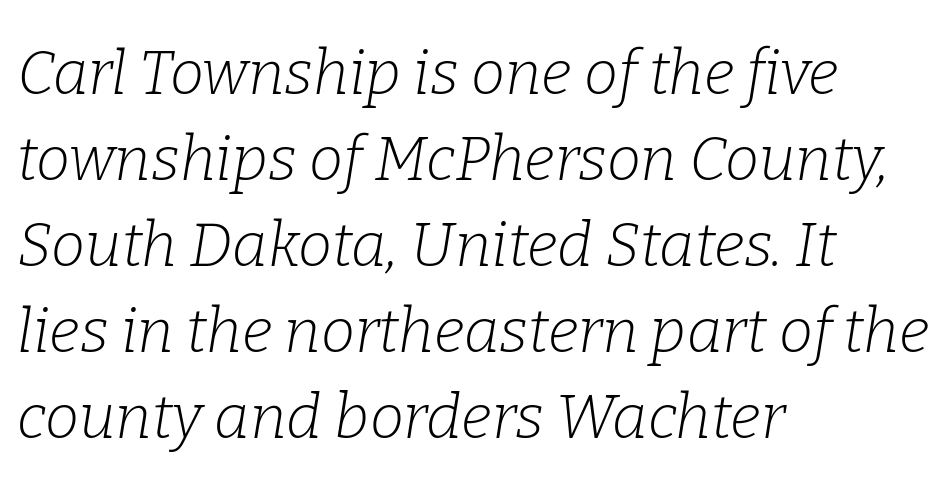
{"serif": "yes", "italic": "yes", "lean": "right", "slant_degrees": 9, "bold": "no", "weight": "light", "width": "normal", "stroke_contrast": "low", "x_height": "medium", "monospaced": "no", "underline": "no", "align": "left", "line_spacing": "normal", "line_spacing_ratio": 1.41, "letter_spacing": "normal", "letter_spacing_em": 0.0, "glyph_px": 61}
